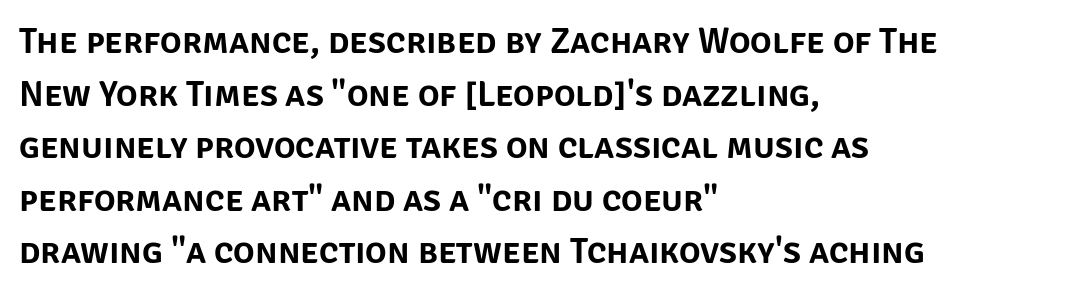
The image shows 36 px sans-serif type, upright; set left-aligned, normal line spacing (1.46x), normal letter spacing, not underlined; low stroke contrast and a large x-height.
